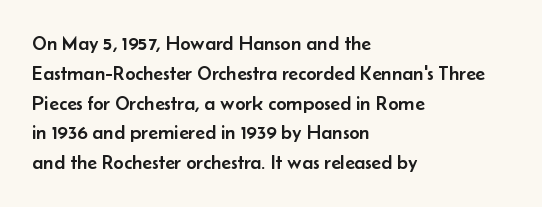
Notice how descenders clear the ascenders below comfortably — that's standard leading. In terms of letterspacing, this is plain default setting. Descender tails drop into unmarked territory. Layout note: lines flush left. The typography opts for an upright posture over an oblique one.
